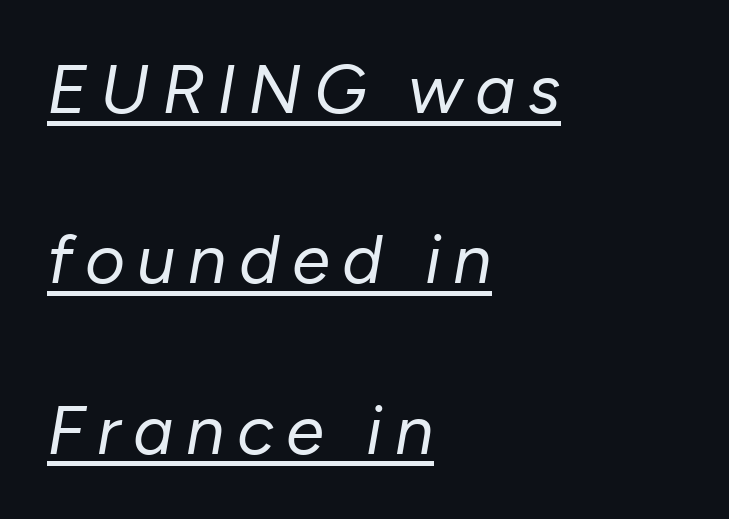
This is underlined copy, the kind a proofreader might mark for attention. The lettering tilts uniformly, giving the passage an italic look. Looks like regular typesetting: each glyph gets only the width it needs. The cut favours lightness, reaching ordinary text weight at its darkest. The vertical gap from one line to the next is large. Each line starts at the same left margin while the right side varies.
